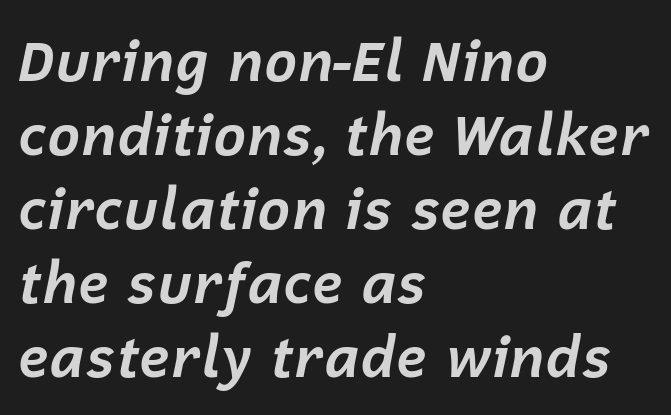
The image shows 56 px bold type, italic (leaning right); set left-aligned, normal line spacing (1.32x), normal letter spacing, not underlined; low stroke contrast and a medium x-height.
